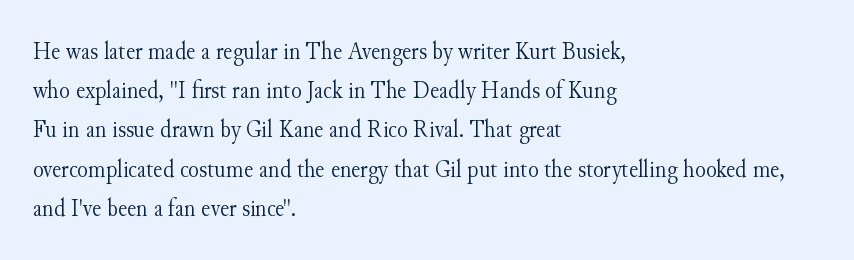
Q: Is the text bold? A: No.
Q: Is the text italic (slanted)? A: No, it is upright.
Q: Is the text underlined? A: No.
Q: How is the paragraph aligned? A: Left-aligned.
Q: Is the spacing between letters normal or unusually wide? A: Normal.
Q: Is the spacing between lines tight, normal or loose? A: Normal.
